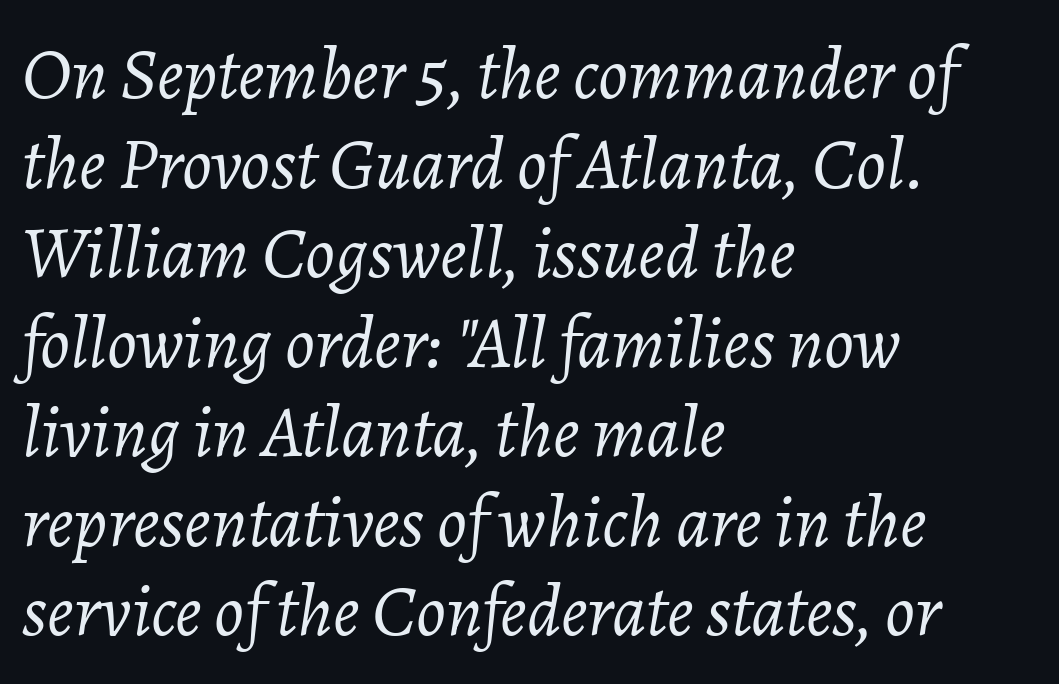
The image shows 74 px light type, italic (leaning right); set left-aligned, line spacing 1.21x, normal letter spacing, not underlined; low stroke contrast and a medium x-height.
